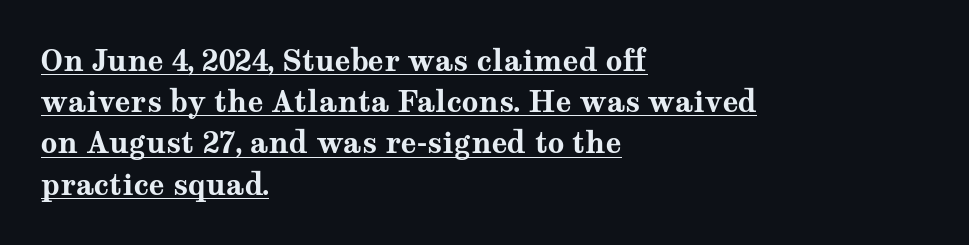
Q: Is the text bold? A: Yes.
Q: Is the text italic (slanted)? A: No, it is upright.
Q: Is the typeface a serif or a sans-serif typeface? A: Serif.
Q: Is the text underlined? A: Yes.
Q: How is the paragraph aligned? A: Left-aligned.
Q: Is the spacing between letters normal or unusually wide? A: Normal.
Q: Is the spacing between lines tight, normal or loose? A: Normal.
Q: Width (condensed, normal, or wide)? A: Wide.
Q: Stroke contrast? A: Medium.
Q: x-height? A: Medium.
Q: Monospaced? A: No.
